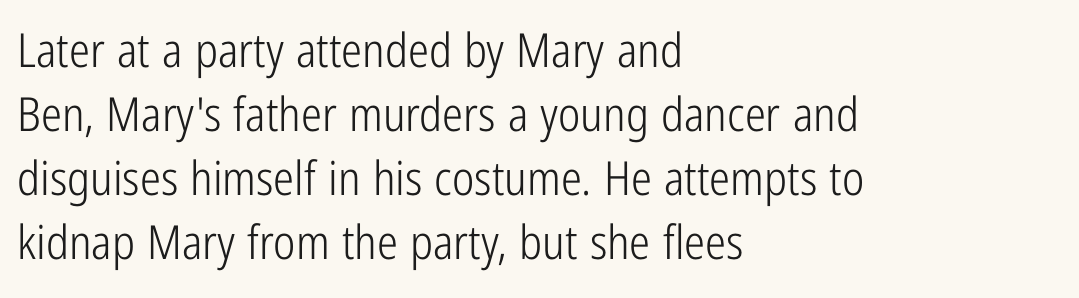
{"serif": "no", "italic": "no", "bold": "no", "weight": "light", "width": "condensed", "stroke_contrast": "low", "x_height": "medium", "monospaced": "no", "underline": "no", "align": "left", "line_spacing": "normal", "line_spacing_ratio": 1.36, "letter_spacing": "normal", "letter_spacing_em": 0.0, "glyph_px": 47}
